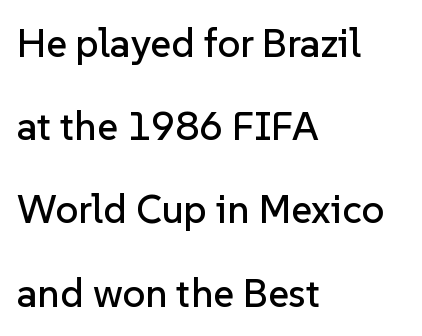
Q: Is the text italic (slanted)? A: No, it is upright.
Q: Is the typeface a serif or a sans-serif typeface? A: Sans-serif.
Q: Is the text underlined? A: No.
Q: How is the paragraph aligned? A: Left-aligned.
Q: Is the spacing between letters normal or unusually wide? A: Normal.
Q: Is the spacing between lines tight, normal or loose? A: Loose.
Q: Width (condensed, normal, or wide)? A: Normal.
Q: Stroke contrast? A: Low.
Q: x-height? A: Medium.
Q: Monospaced? A: No.
